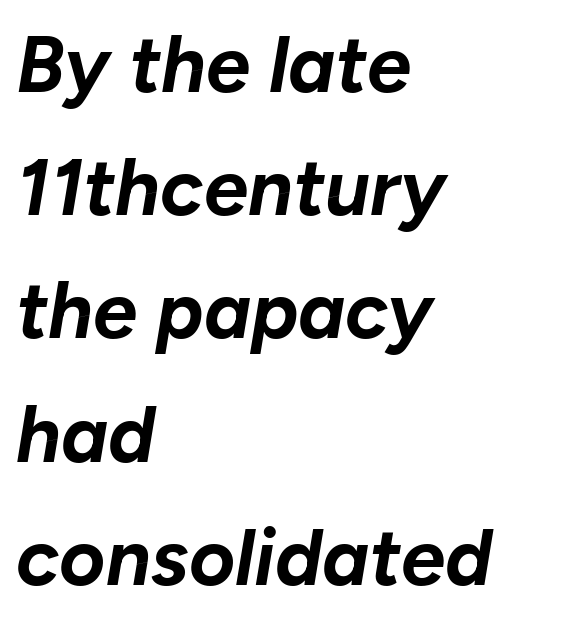
{"italic": "yes", "lean": "right", "slant_degrees": 10, "bold": "yes", "weight": "bold", "width": "normal", "stroke_contrast": "low", "x_height": "medium", "monospaced": "no", "underline": "no", "align": "left", "line_spacing": "normal", "line_spacing_ratio": 1.56, "letter_spacing": "normal", "letter_spacing_em": 0.0, "glyph_px": 79}
